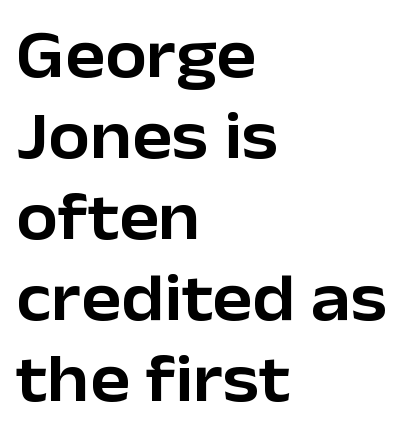
Posture: upright roman. Notice how the passage keeps a crisp vertical edge on the left only. Lines of text with bare space underneath. Is this a sans? Yes — the strokes have no serifs. How are the letters spaced? Ordinarily, with no added tracking. The passage shown is typed in a proportional face where columns would drift.
